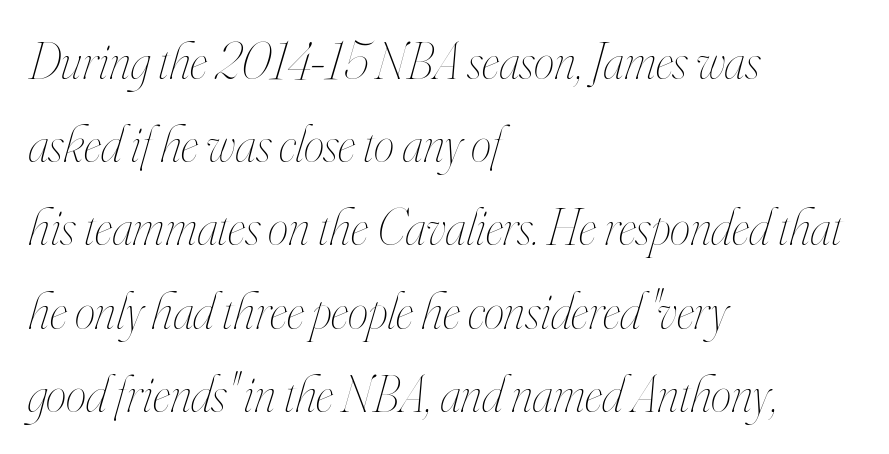
Q: Is the text bold? A: No.
Q: Is the text italic (slanted)? A: Yes, it leans right by about 16 degrees.
Q: Is the text underlined? A: No.
Q: How is the paragraph aligned? A: Left-aligned.
Q: Is the spacing between letters normal or unusually wide? A: Normal.
Q: Is the spacing between lines tight, normal or loose? A: Normal.
Q: Width (condensed, normal, or wide)? A: Condensed.
Q: Stroke contrast? A: High.
Q: x-height? A: Small.
Q: Monospaced? A: No.
